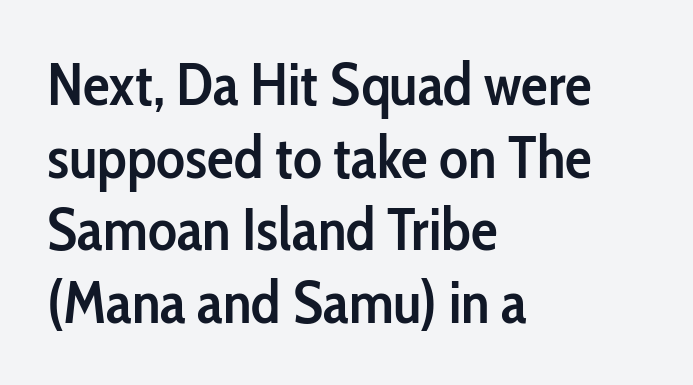
The image shows 60 px semibold, condensed sans-serif type, upright; set left-aligned, line spacing 1.21x, normal letter spacing, not underlined; low stroke contrast and a medium x-height.
